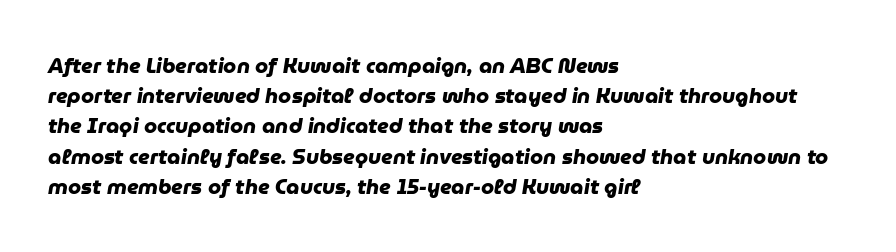
{"bold": "yes", "underline": "no", "align": "left", "line_spacing": "normal", "line_spacing_ratio": 1.44, "letter_spacing": "normal", "letter_spacing_em": 0.0, "glyph_px": 21}
